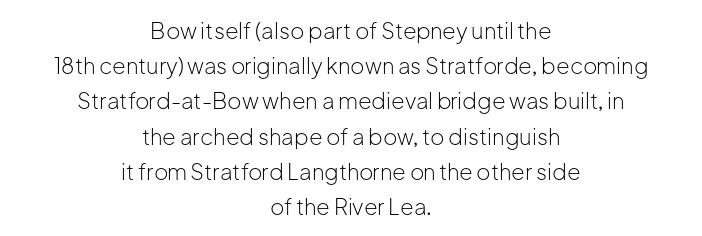
These lines were composed using upright roman letters. Honestly, the letter spacing is just normal — you wouldn't notice it. The foot of each line stays bare and open. This block has exactly the height ordinary leading produces.
